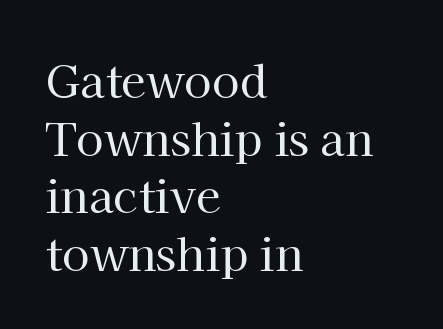
The image shows 45 px regular-weight serif type, upright; set left-aligned, normal line spacing (1.28x), normal letter spacing, not underlined; high stroke contrast and a medium x-height.
